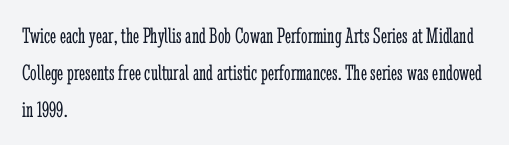
The image shows 23 px text type, upright; set left-aligned, normal line spacing (1.6x), normal letter spacing, not underlined.
